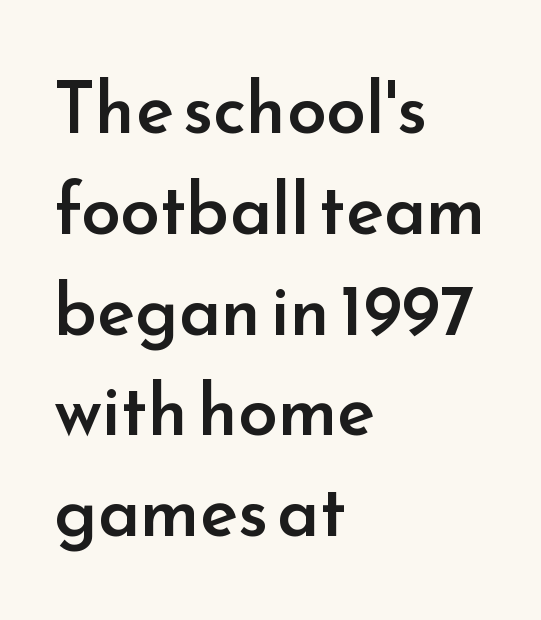
The image shows 71 px semibold sans-serif type, upright; set left-aligned, normal line spacing (1.42x), normal letter spacing, not underlined; low stroke contrast and a small x-height.
